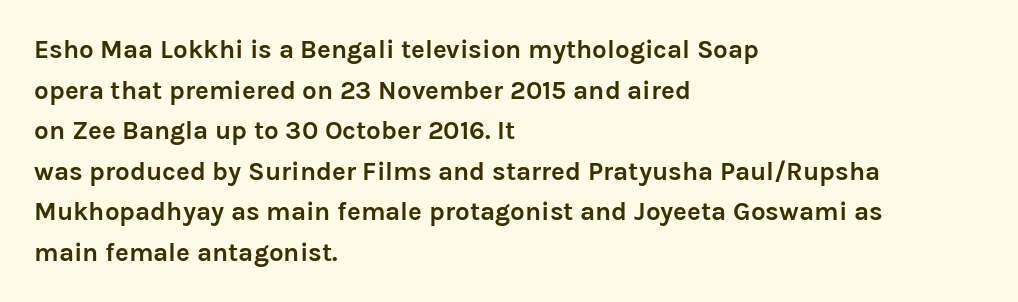
Q: Is the text bold? A: Yes.
Q: Is the text italic (slanted)? A: No, it is upright.
Q: Is the text underlined? A: No.
Q: How is the paragraph aligned? A: Left-aligned.
Q: Is the spacing between letters normal or unusually wide? A: Normal.
Q: Is the spacing between lines tight, normal or loose? A: Normal.
